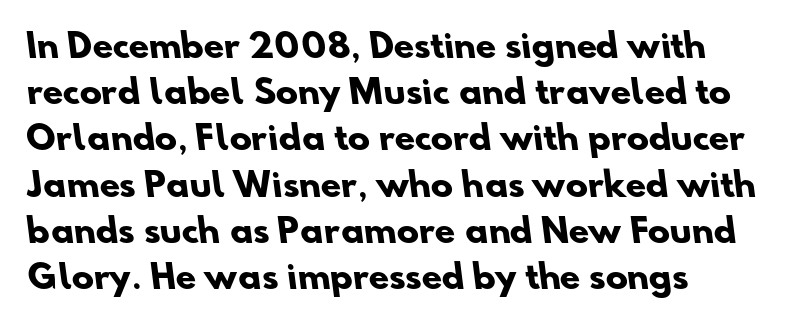
Set as a true bold cut, around the 700 mark. These lines keep a tight, regular rhythm from letter to letter. These lines sit exactly where default settings would place them. The face used here is a sans, in the tradition of grotesques and geometrics.
